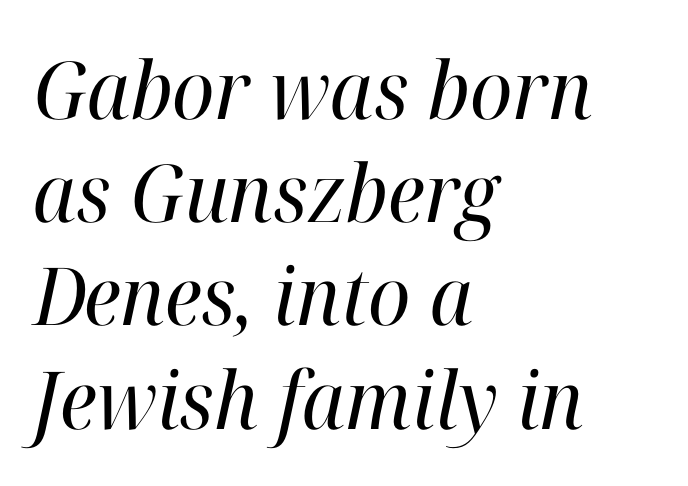
{"serif": "yes", "italic": "yes", "lean": "right", "slant_degrees": 12, "bold": "no", "weight": "regular", "width": "normal", "stroke_contrast": "high", "x_height": "medium", "monospaced": "no", "underline": "no", "align": "left", "line_spacing": "normal", "line_spacing_ratio": 1.29, "letter_spacing": "normal", "letter_spacing_em": 0.0, "glyph_px": 80}
